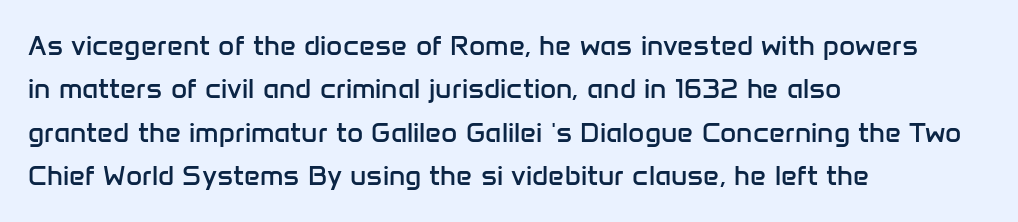
Q: Is the text bold? A: No.
Q: Is the text italic (slanted)? A: No, it is upright.
Q: Is the typeface a serif or a sans-serif typeface? A: Sans-serif.
Q: Is the text underlined? A: No.
Q: How is the paragraph aligned? A: Left-aligned.
Q: Is the spacing between letters normal or unusually wide? A: Normal.
Q: Is the spacing between lines tight, normal or loose? A: Normal.
Q: Width (condensed, normal, or wide)? A: Normal.
Q: Stroke contrast? A: Low.
Q: x-height? A: Medium.
Q: Monospaced? A: No.
